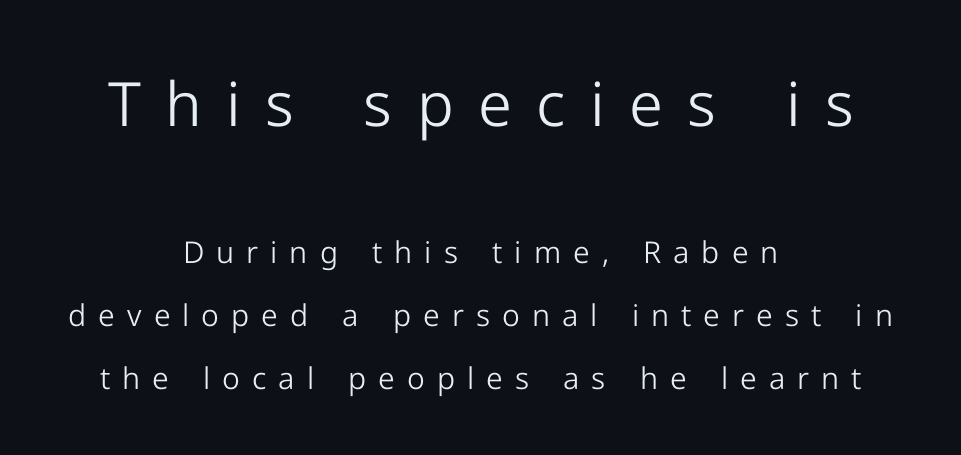
The image shows 61 px light sans-serif type, upright; set centered, loose line spacing (2.1x), unusually wide letter spacing (+0.4 em), not underlined; the first (top) block is 2.03x larger; low stroke contrast and a medium x-height.
